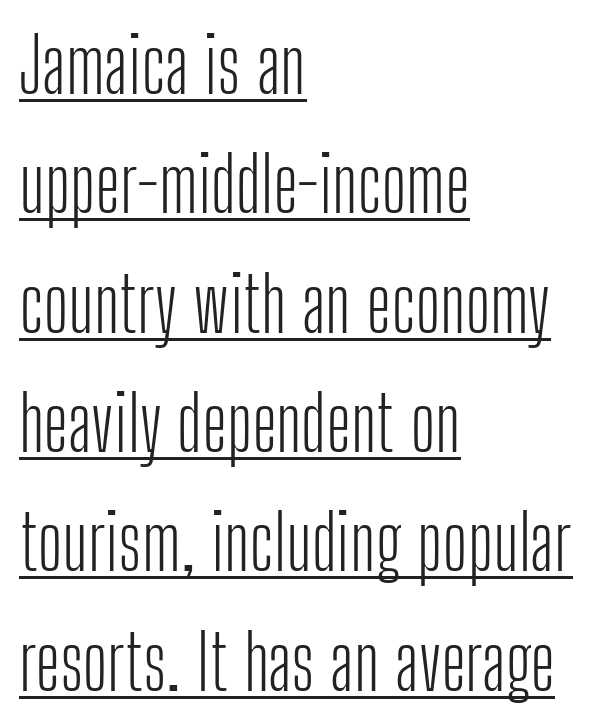
Does the lettering tilt? It doesn't — this is upright. Quick note: interline space is typical. Tracking here is standard; glyphs follow each other at the usual distance. Every row of glyphs begins at an identical x-position on the left. Note the varied advance widths — an 'i' is clearly narrower than an 'm'.
